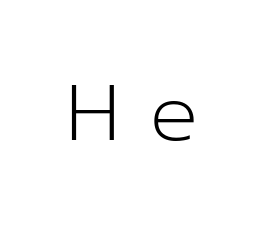
The image shows 79 px light sans-serif type, upright; set unusually wide letter spacing (+0.38 em), not underlined; low stroke contrast and a medium x-height.
